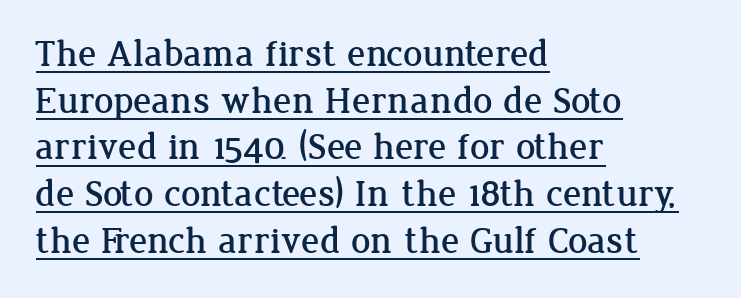
Q: Is the text italic (slanted)? A: No, it is upright.
Q: Is the typeface a serif or a sans-serif typeface? A: Serif.
Q: Is the text underlined? A: Yes.
Q: How is the paragraph aligned? A: Left-aligned.
Q: Is the spacing between letters normal or unusually wide? A: Normal.
Q: Width (condensed, normal, or wide)? A: Normal.
Q: Stroke contrast? A: Low.
Q: x-height? A: Medium.
Q: Monospaced? A: No.
